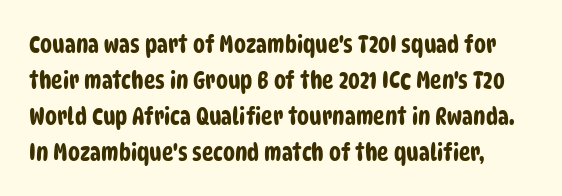
Q: Is the text underlined? A: No.
Q: Is the spacing between letters normal or unusually wide? A: Normal.
Q: Is the spacing between lines tight, normal or loose? A: Normal.
